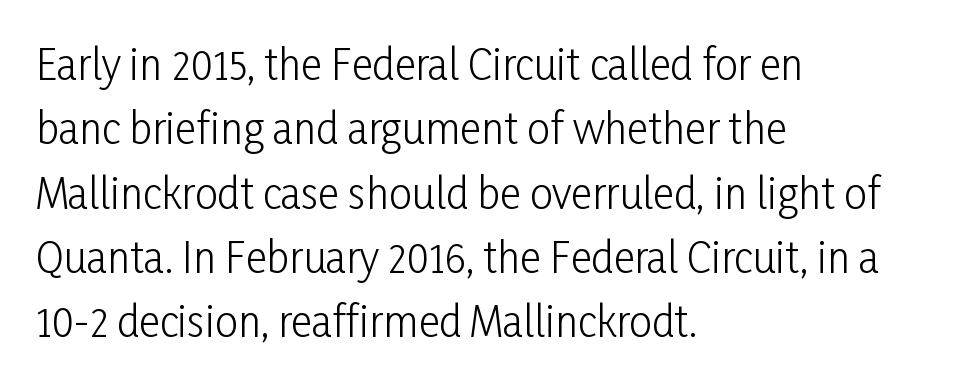
The lettering stays uniformly vertical, giving the passage a roman look. A normal amount of white space separates one row of letters from the next. The text was rendered using a sans face with plain stroke endings. The rendering uses natural spacing where letterforms have individual widths. Is the type heavy? It reads as light-to-regular instead. A student would call this left alignment; a typographer would say flush left, rag right.
